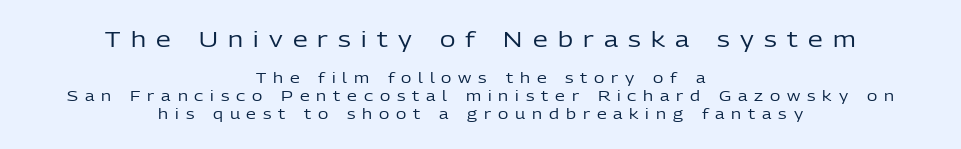
Q: Is the text bold? A: No.
Q: Is the text italic (slanted)? A: No, it is upright.
Q: Is the text underlined? A: No.
Q: How is the paragraph aligned? A: Centered.
Q: Is the spacing between letters normal or unusually wide? A: Unusually wide.
Q: Is the spacing between lines tight, normal or loose? A: Normal.
Q: Which block of text is set in a larger size, the first (top) or the second (bottom)? A: The first (top) one.
